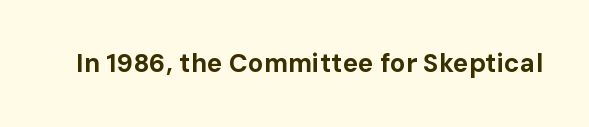
The image shows 26 px bold type, upright; set normal letter spacing, not underlined.
